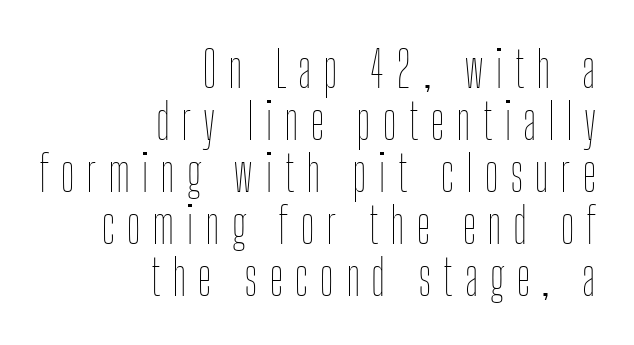
The image shows 50 px thin, condensed type, upright; set right-aligned, tight line spacing (1.04x), unusually wide letter spacing (+0.22 em), not underlined; low stroke contrast and a medium x-height.
